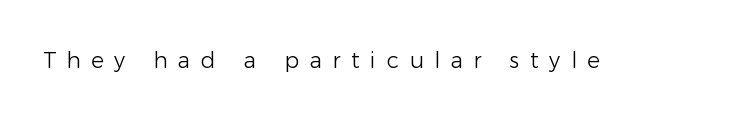
{"italic": "no", "bold": "no", "underline": "no", "letter_spacing": "wide", "letter_spacing_em": 0.48, "glyph_px": 22}
